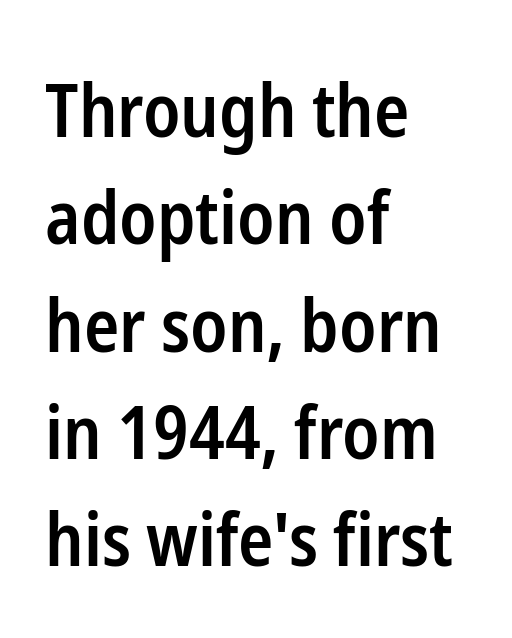
The rendering uses a moderate line-height, typical for paragraphs. Stems and bowls a touch heavier than normal — semibold. Glance below the letters and you will spot only blank space. When letters stand straight like this, we call the style roman or upright. The tracking reads as untouched default to a designer's eye. The letters advance in unequal steps, a hallmark of proportional type.
